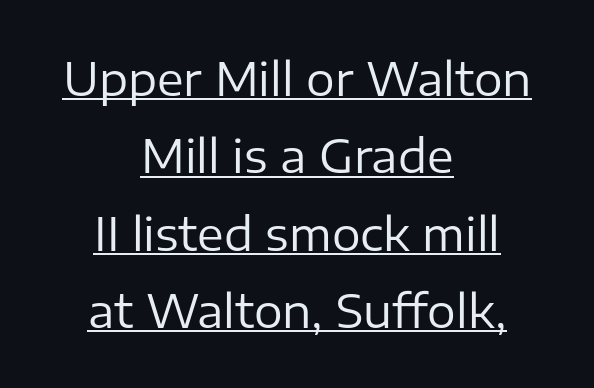
Q: Is the text bold? A: No.
Q: Is the text italic (slanted)? A: No, it is upright.
Q: Is the typeface a serif or a sans-serif typeface? A: Sans-serif.
Q: Is the text underlined? A: Yes.
Q: How is the paragraph aligned? A: Centered.
Q: Is the spacing between letters normal or unusually wide? A: Normal.
Q: Width (condensed, normal, or wide)? A: Normal.
Q: Stroke contrast? A: Low.
Q: x-height? A: Medium.
Q: Monospaced? A: No.
